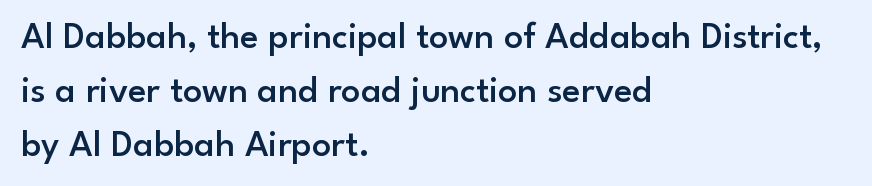
{"serif": "no", "italic": "no", "bold": "semi", "weight": "semibold", "width": "normal", "stroke_contrast": "low", "x_height": "small", "monospaced": "no", "underline": "no", "align": "left", "line_spacing": "normal", "line_spacing_ratio": 1.42, "letter_spacing": "normal", "letter_spacing_em": 0.0, "glyph_px": 38}
